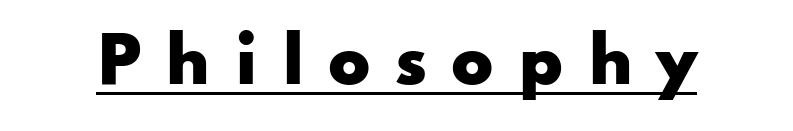
Q: Is the text bold? A: Yes.
Q: Is the text italic (slanted)? A: No, it is upright.
Q: Is the typeface a serif or a sans-serif typeface? A: Sans-serif.
Q: Is the text underlined? A: Yes.
Q: Is the spacing between letters normal or unusually wide? A: Unusually wide.
Q: Width (condensed, normal, or wide)? A: Wide.
Q: Stroke contrast? A: Low.
Q: x-height? A: Small.
Q: Monospaced? A: No.
